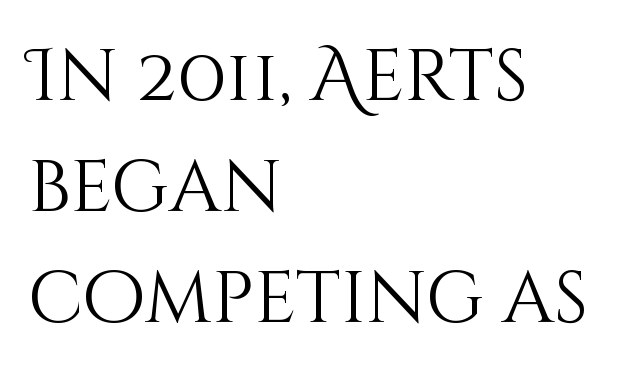
{"italic": "no", "bold": "no", "weight": "light", "width": "normal", "stroke_contrast": "medium", "x_height": "large", "monospaced": "no", "underline": "no", "align": "left", "line_spacing": "normal", "line_spacing_ratio": 1.52, "letter_spacing": "normal", "letter_spacing_em": 0.0, "glyph_px": 73}
